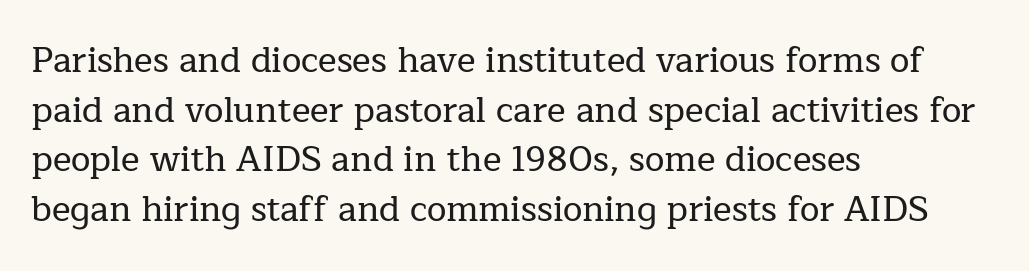
Q: Is the text italic (slanted)? A: No, it is upright.
Q: Is the typeface a serif or a sans-serif typeface? A: Serif.
Q: Is the text underlined? A: No.
Q: How is the paragraph aligned? A: Left-aligned.
Q: Is the spacing between letters normal or unusually wide? A: Normal.
Q: Is the spacing between lines tight, normal or loose? A: Normal.
Q: Width (condensed, normal, or wide)? A: Normal.
Q: Stroke contrast? A: Low.
Q: x-height? A: Medium.
Q: Monospaced? A: No.
